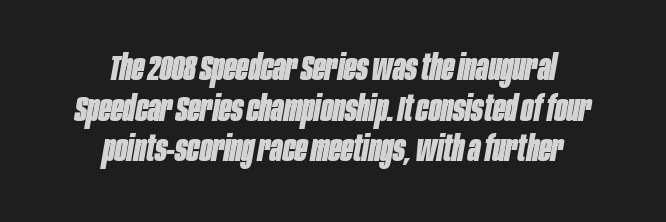
{"italic": "yes", "lean": "right", "slant_degrees": 10, "bold": "yes", "weight": "bold", "width": "condensed", "stroke_contrast": "low", "x_height": "large", "monospaced": "no", "underline": "no", "align": "center", "line_spacing": "tight", "line_spacing_ratio": 1.13, "letter_spacing": "normal", "letter_spacing_em": 0.0, "glyph_px": 36}
